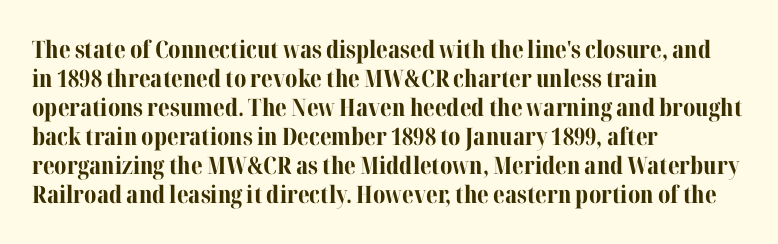
Bold? Absolutely — the strokes are thick and heavy. These lines are set flush left with a ragged right edge. Each row of text sits above clean, open space. There is no visible air inserted between adjacent glyphs. The type sits square on the baseline with zero lean.
